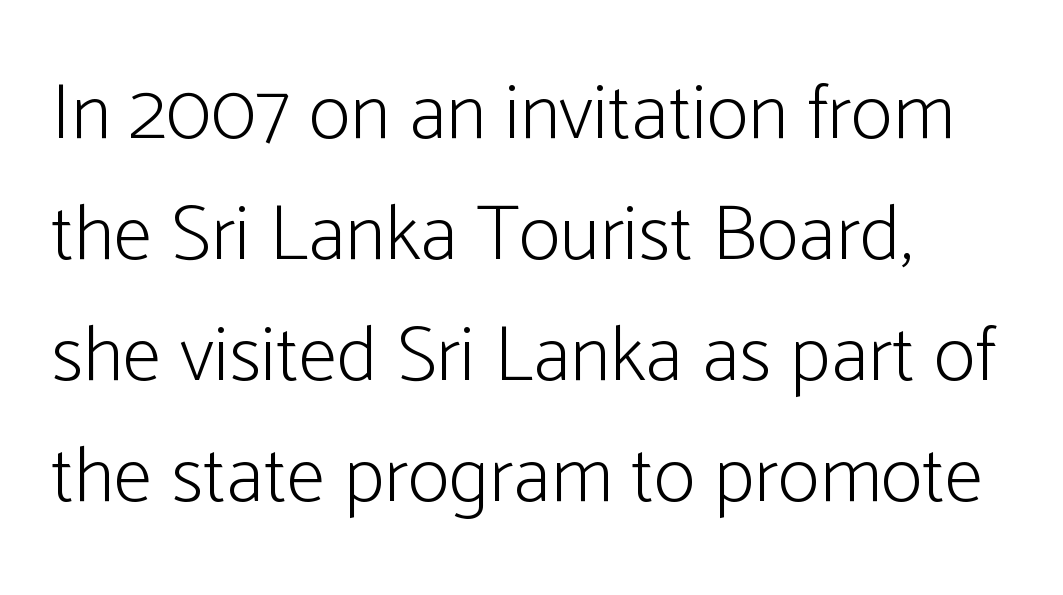
The image shows 79 px light, condensed sans-serif type, upright; set left-aligned, normal line spacing (1.53x), normal letter spacing, not underlined; low stroke contrast and a medium x-height.
